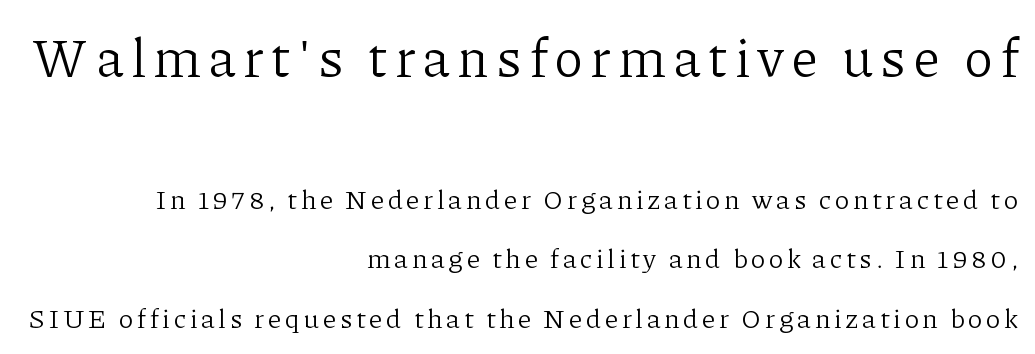
Q: Is the text bold? A: No.
Q: Is the text italic (slanted)? A: No, it is upright.
Q: Is the typeface a serif or a sans-serif typeface? A: Serif.
Q: Is the text underlined? A: No.
Q: How is the paragraph aligned? A: Right-aligned.
Q: Is the spacing between lines tight, normal or loose? A: Loose.
Q: Which block of text is set in a larger size, the first (top) or the second (bottom)? A: The first (top) one.
Q: Width (condensed, normal, or wide)? A: Normal.
Q: Stroke contrast? A: Low.
Q: x-height? A: Medium.
Q: Monospaced? A: No.
